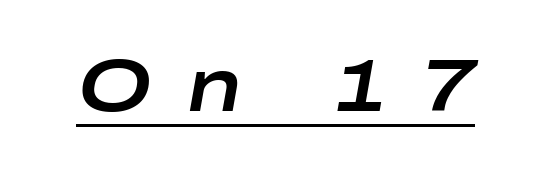
{"italic": "yes", "lean": "right", "slant_degrees": 10, "width": "wide", "stroke_contrast": "low", "x_height": "medium", "monospaced": "no", "underline": "yes", "letter_spacing": "wide", "letter_spacing_em": 0.49, "glyph_px": 74}
